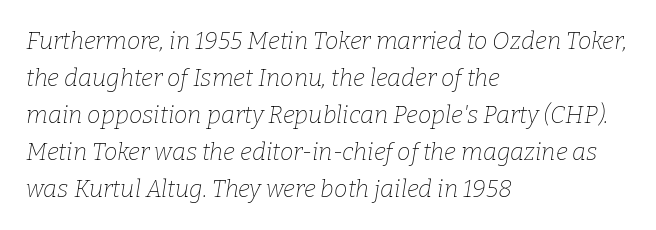
In CSS terms this would be text-align: left. This sample keeps an unexceptional amount of space between lines. The tracking reads as untouched default to a designer's eye. Vertical stems look standard width or narrower in stroke.
